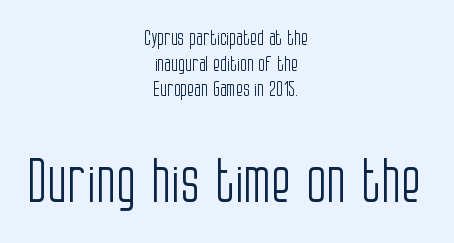
Proportional: the letters do not fall into vertical columns. Rendered with straight, roman letterforms. Stroke thickness stays within the range of a standard reading face or lighter. Quick note: interline space is typical. Is the lower block the larger one? Yes — the lower block carries the bigger type. Is the letter spacing exaggerated? No — it looks like the ordinary default.
